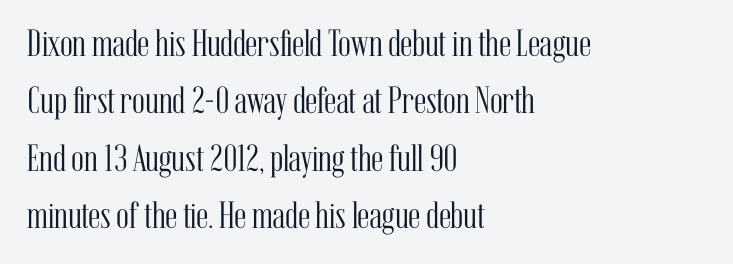
{"serif": "yes", "italic": "no", "bold": "no", "weight": "light", "width": "condensed", "stroke_contrast": "medium", "x_height": "medium", "monospaced": "no", "underline": "no", "align": "left", "line_spacing": "normal", "line_spacing_ratio": 1.51, "letter_spacing": "normal", "letter_spacing_em": 0.0, "glyph_px": 38}
